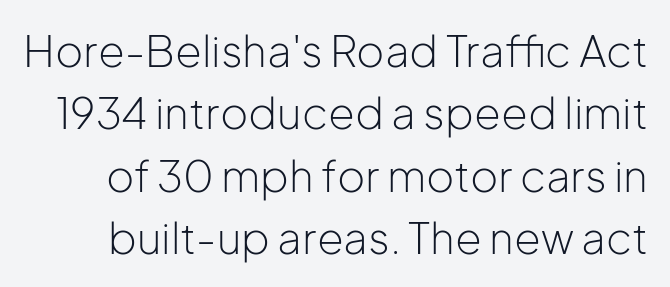
The image shows 43 px light sans-serif type, upright; set normal line spacing (1.45x), normal letter spacing, not underlined; low stroke contrast and a medium x-height.
